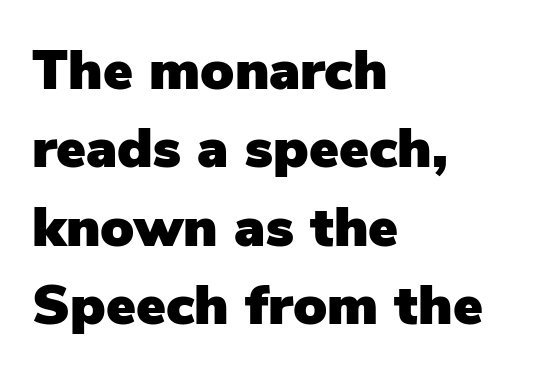
{"serif": "no", "italic": "no", "width": "normal", "stroke_contrast": "low", "x_height": "medium", "monospaced": "no", "underline": "no", "align": "left", "line_spacing": "normal", "line_spacing_ratio": 1.4, "letter_spacing": "normal", "letter_spacing_em": 0.0, "glyph_px": 56}
